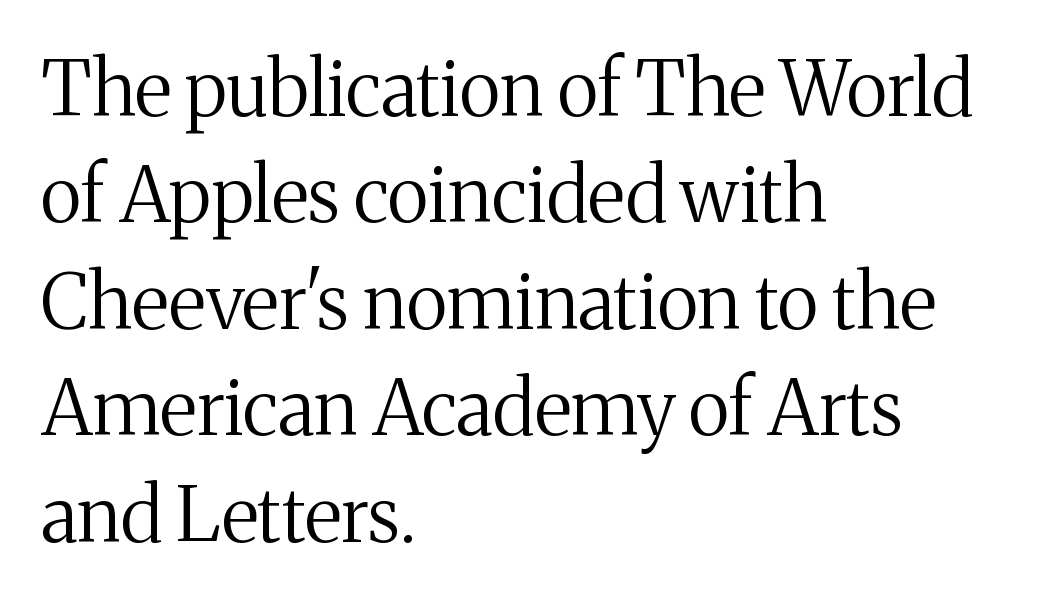
The weight would be labelled regular, book, light, or lighter still. Compared with typical paragraphs, the rows here are spaced about the same. You could call the tracking neutral — neither tight nor loose. Bare-footed words on every line.
